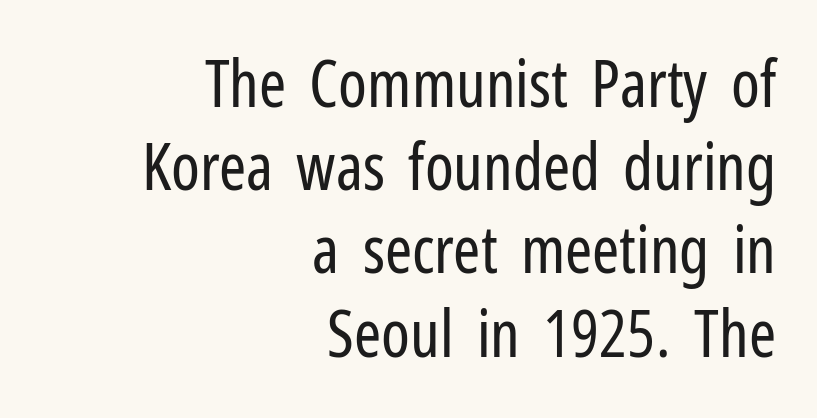
The image shows 65 px regular-weight, condensed sans-serif type, upright; set right-aligned, normal line spacing (1.28x), normal letter spacing, not underlined; low stroke contrast and a medium x-height.
